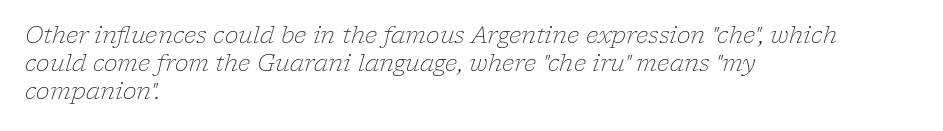
Q: Is the text bold? A: No.
Q: Is the text italic (slanted)? A: Yes, it leans right by about 17 degrees.
Q: Is the text underlined? A: No.
Q: How is the paragraph aligned? A: Left-aligned.
Q: Is the spacing between letters normal or unusually wide? A: Normal.
